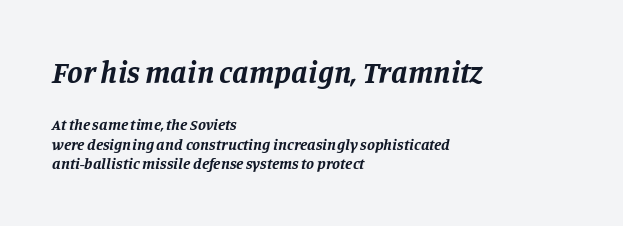
Q: Is the text bold? A: Yes.
Q: Is the text italic (slanted)? A: Yes, it leans right by about 11 degrees.
Q: Is the typeface a serif or a sans-serif typeface? A: Serif.
Q: Is the text underlined? A: No.
Q: How is the paragraph aligned? A: Left-aligned.
Q: Is the spacing between letters normal or unusually wide? A: Normal.
Q: Which block of text is set in a larger size, the first (top) or the second (bottom)? A: The first (top) one.
Q: Width (condensed, normal, or wide)? A: Normal.
Q: Stroke contrast? A: Low.
Q: x-height? A: Large.
Q: Monospaced? A: No.
